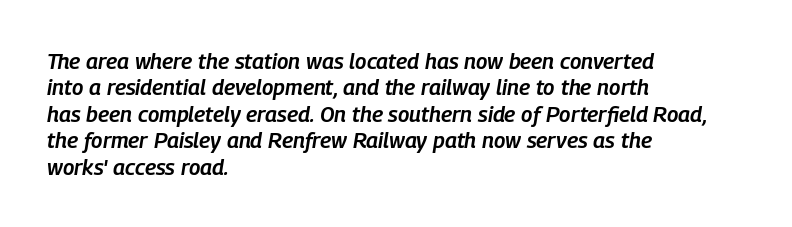
Q: Is the text bold? A: Semi-bold.
Q: Is the text italic (slanted)? A: Yes, it leans right by about 9 degrees.
Q: Is the text underlined? A: No.
Q: How is the paragraph aligned? A: Left-aligned.
Q: Is the spacing between letters normal or unusually wide? A: Normal.
